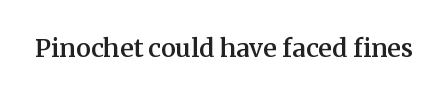
The letters stand upright; this is a roman face. Words appear dense and cohesive because spacing is normal. What weight is shown? A semibold, between regular and bold. The passage shown is not underscored anywhere.
